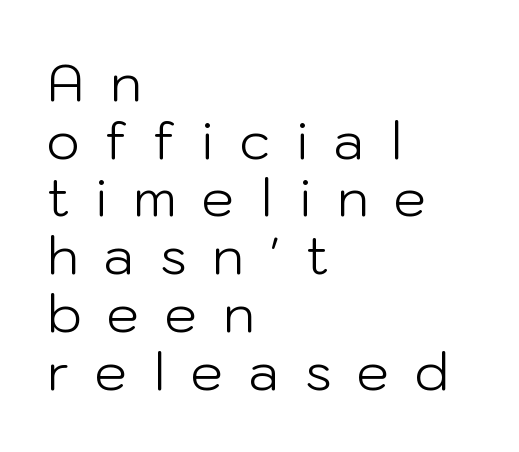
The image shows 52 px light sans-serif type, upright; set left-aligned, tight line spacing (1.11x), unusually wide letter spacing (+0.49 em), not underlined; low stroke contrast and a medium x-height.
